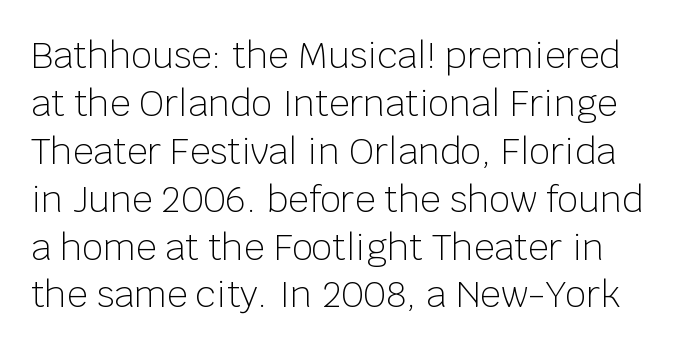
Q: Is the text bold? A: No.
Q: Is the text italic (slanted)? A: No, it is upright.
Q: Is the typeface a serif or a sans-serif typeface? A: Sans-serif.
Q: Is the text underlined? A: No.
Q: Is the spacing between letters normal or unusually wide? A: Normal.
Q: Is the spacing between lines tight, normal or loose? A: Normal.
Q: Width (condensed, normal, or wide)? A: Normal.
Q: Stroke contrast? A: Low.
Q: x-height? A: Large.
Q: Monospaced? A: No.
